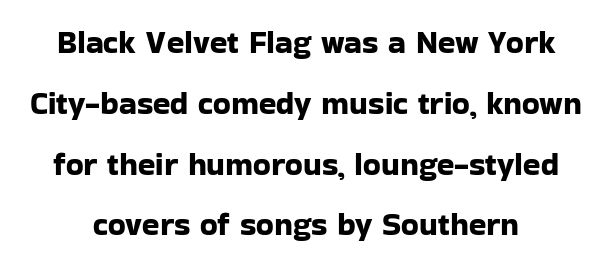
Is this a fixed-width face? No — the glyphs have proportional, varying widths. A typesetter would mark this as roman, not italic. Unlike a traditional serif, this face leaves its strokes unadorned. Line spacing here is loose.
